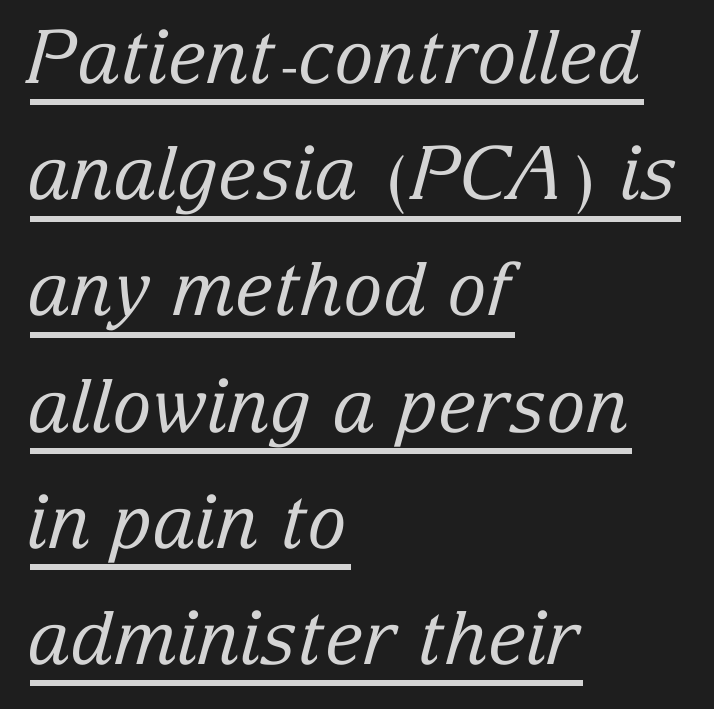
The image shows 74 px regular-weight serif type, italic (leaning right); set left-aligned, normal line spacing (1.57x), normal letter spacing, underlined; low stroke contrast and a medium x-height.
